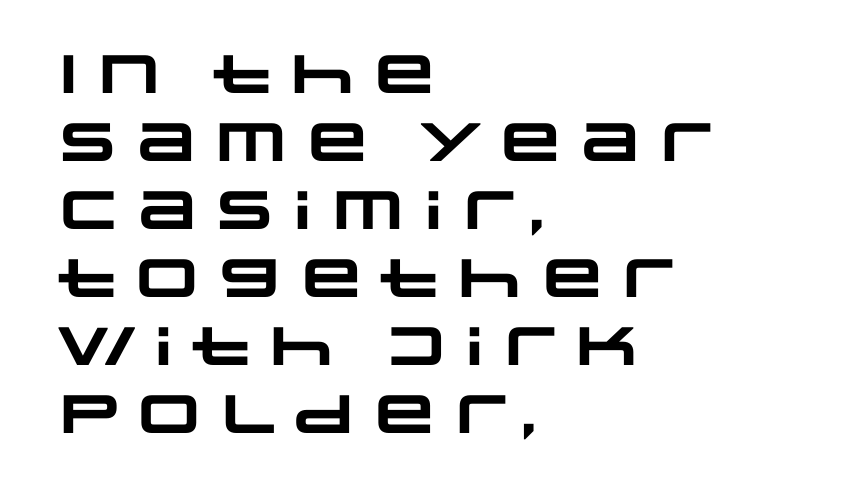
No word sits above an underline. The text block is weighted toward the left margin, trailing off unevenly rightward. Nobody touched the tracking dial on this one. Think of a printed novel: that variable character pitch is what you see here. The rendering uses a moderate line-height, typical for paragraphs.
